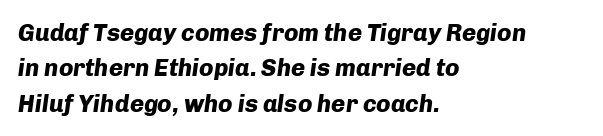
The image shows 24 px bold type, italic (leaning right); set left-aligned, normal line spacing (1.47x), normal letter spacing, not underlined.
